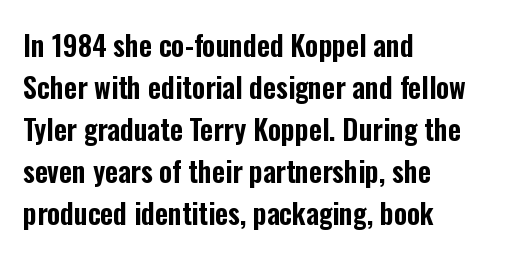
{"serif": "no", "italic": "no", "width": "condensed", "stroke_contrast": "low", "x_height": "medium", "monospaced": "no", "underline": "no", "align": "left", "line_spacing": "normal", "line_spacing_ratio": 1.5, "letter_spacing": "normal", "letter_spacing_em": 0.0, "glyph_px": 28}
